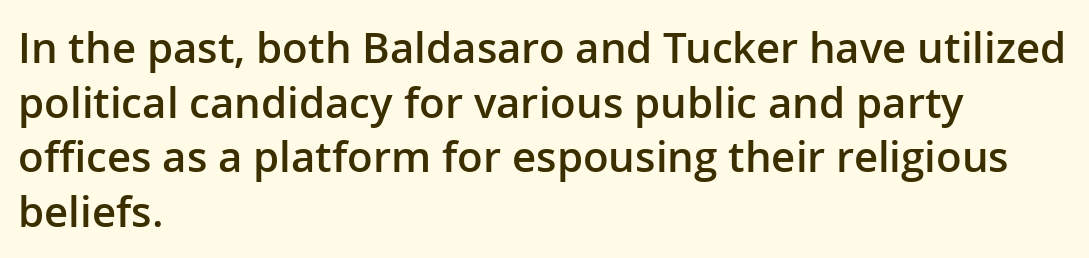
The image shows 42 px semibold sans-serif type, upright; set left-aligned, normal line spacing (1.3x), normal letter spacing, not underlined; low stroke contrast and a medium x-height.
